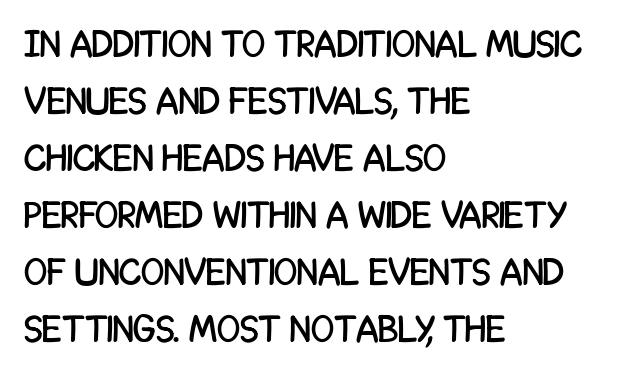
{"serif": "no", "italic": "no", "width": "condensed", "stroke_contrast": "low", "x_height": "large", "monospaced": "no", "underline": "no", "align": "left", "line_spacing": "normal", "line_spacing_ratio": 1.5, "letter_spacing": "normal", "letter_spacing_em": 0.0, "glyph_px": 38}
